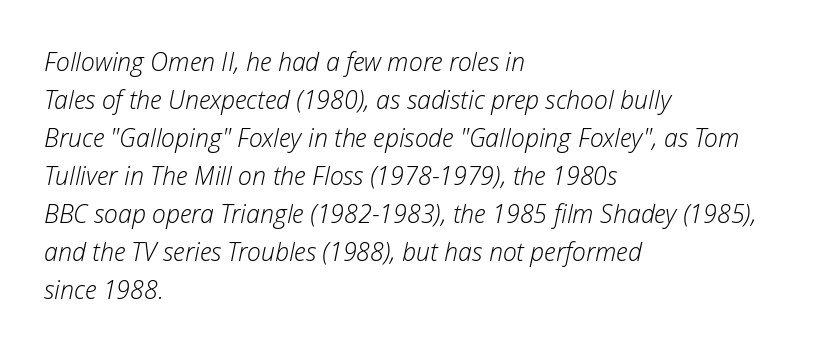
Q: Is the text bold? A: No.
Q: Is the text italic (slanted)? A: Yes, it leans right by about 12 degrees.
Q: Is the text underlined? A: No.
Q: How is the paragraph aligned? A: Left-aligned.
Q: Is the spacing between letters normal or unusually wide? A: Normal.
Q: Is the spacing between lines tight, normal or loose? A: Normal.
